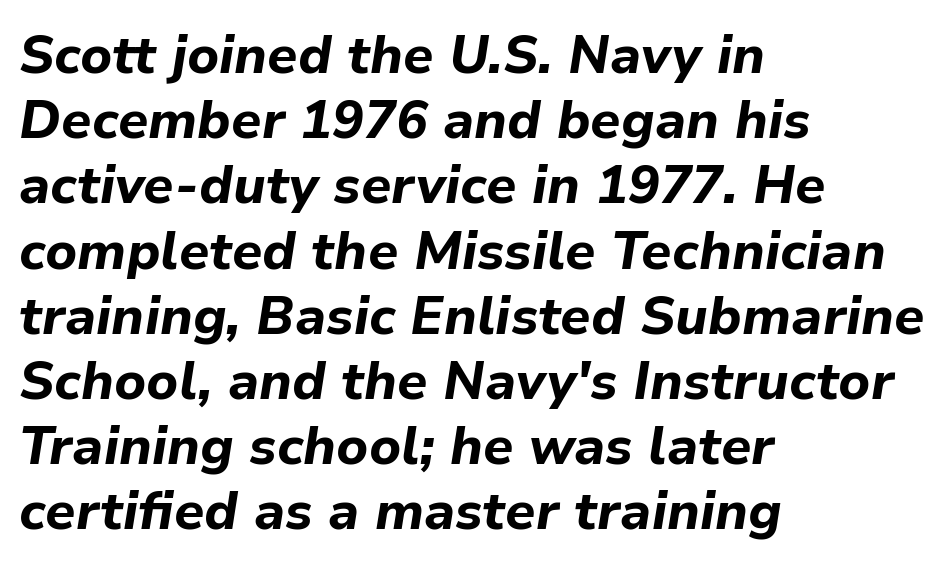
{"italic": "yes", "lean": "right", "slant_degrees": 9, "bold": "yes", "weight": "bold", "width": "normal", "stroke_contrast": "low", "x_height": "medium", "monospaced": "no", "underline": "no", "align": "left", "line_spacing_ratio": 1.23, "letter_spacing": "normal", "letter_spacing_em": 0.0, "glyph_px": 53}
